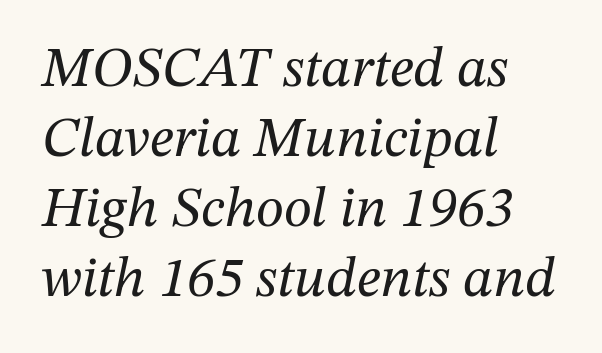
The image shows 57 px regular-weight serif type, italic (leaning right); set left-aligned, line spacing 1.23x, normal letter spacing, not underlined; medium stroke contrast and a medium x-height.
